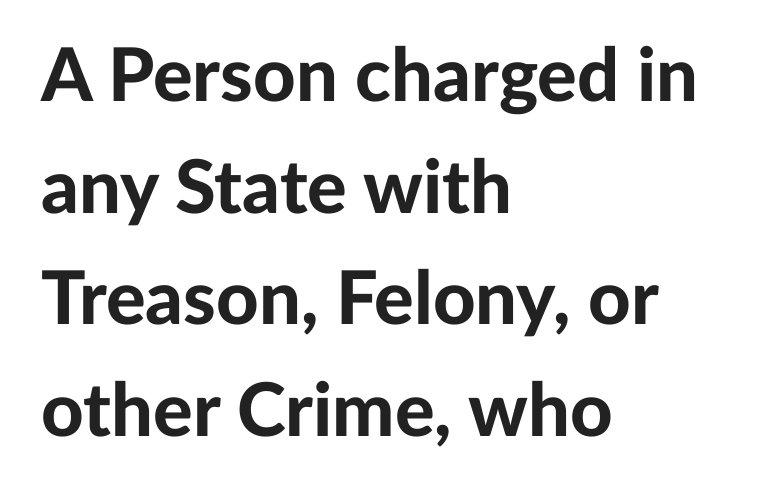
Q: Is the text bold? A: Yes.
Q: Is the text italic (slanted)? A: No, it is upright.
Q: Is the typeface a serif or a sans-serif typeface? A: Sans-serif.
Q: Is the text underlined? A: No.
Q: How is the paragraph aligned? A: Left-aligned.
Q: Is the spacing between letters normal or unusually wide? A: Normal.
Q: Is the spacing between lines tight, normal or loose? A: Normal.
Q: Width (condensed, normal, or wide)? A: Normal.
Q: Stroke contrast? A: Low.
Q: x-height? A: Medium.
Q: Monospaced? A: No.
